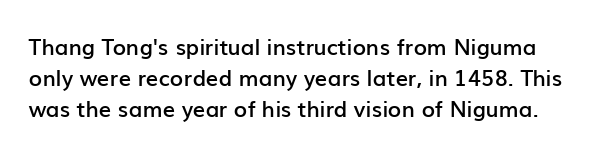
Semibold letterforms, between regular and bold. The space directly below the letters is spotless. A normal amount of white space separates one row of letters from the next. Honestly, the letter spacing is just normal — you wouldn't notice it. Does the lettering tilt? It doesn't — this is upright.
